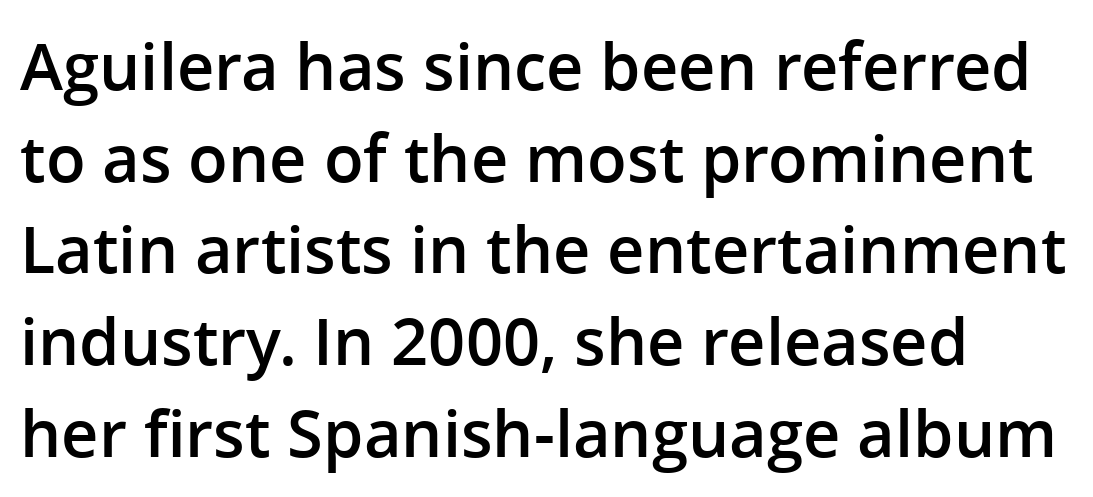
Regarding leading, the lines here are spaced in the standard way. The strip under each line holds only bare page. Look at the bottom of the vertical strokes: they stop flat, with no serifs. Letter spacing: default. Heft: intermediate — a semibold. Note the varied advance widths — an 'i' is clearly narrower than an 'm'.
